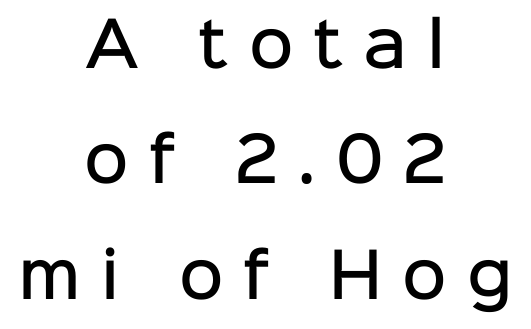
Q: Is the text bold? A: Semi-bold.
Q: Is the text italic (slanted)? A: No, it is upright.
Q: Is the typeface a serif or a sans-serif typeface? A: Sans-serif.
Q: Is the text underlined? A: No.
Q: How is the paragraph aligned? A: Centered.
Q: Is the spacing between letters normal or unusually wide? A: Unusually wide.
Q: Width (condensed, normal, or wide)? A: Normal.
Q: Stroke contrast? A: Low.
Q: x-height? A: Medium.
Q: Monospaced? A: No.
